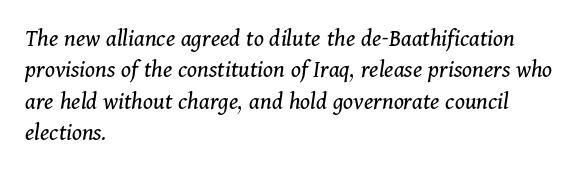
Q: Is the text bold? A: No.
Q: Is the text italic (slanted)? A: Yes, it leans right by about 11 degrees.
Q: Is the text underlined? A: No.
Q: How is the paragraph aligned? A: Left-aligned.
Q: Is the spacing between letters normal or unusually wide? A: Normal.
Q: Is the spacing between lines tight, normal or loose? A: Normal.
